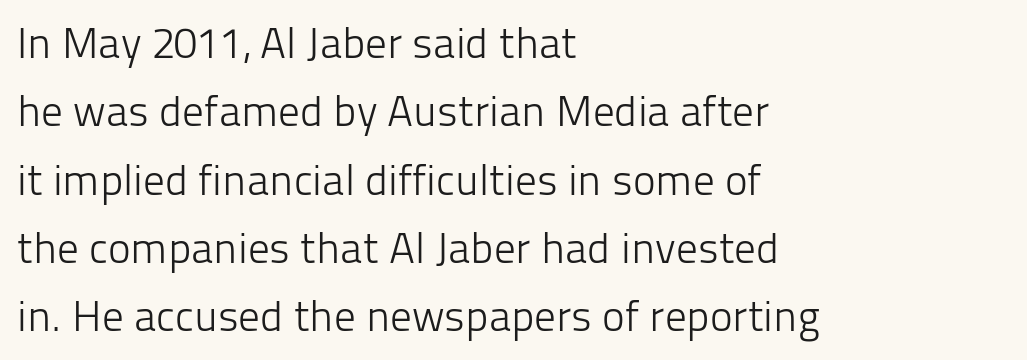
Q: Is the text bold? A: No.
Q: Is the text italic (slanted)? A: No, it is upright.
Q: Is the typeface a serif or a sans-serif typeface? A: Sans-serif.
Q: Is the text underlined? A: No.
Q: How is the paragraph aligned? A: Left-aligned.
Q: Is the spacing between letters normal or unusually wide? A: Normal.
Q: Is the spacing between lines tight, normal or loose? A: Normal.
Q: Width (condensed, normal, or wide)? A: Normal.
Q: Stroke contrast? A: Low.
Q: x-height? A: Medium.
Q: Monospaced? A: No.
